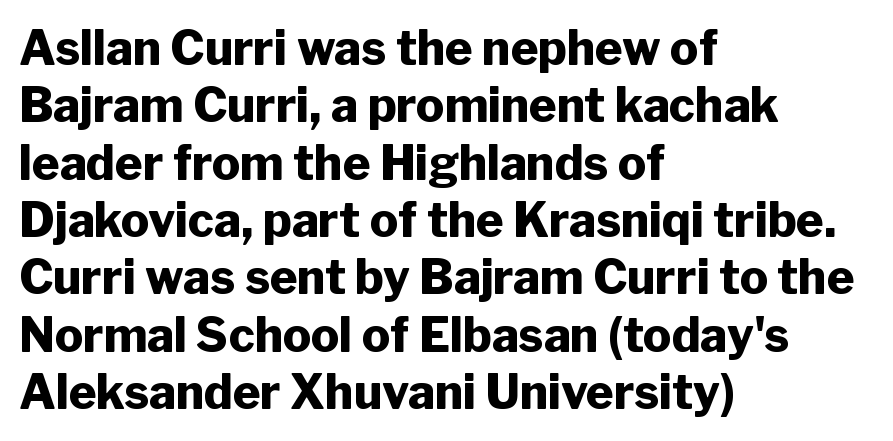
Q: Is the text bold? A: Yes.
Q: Is the text italic (slanted)? A: No, it is upright.
Q: Is the typeface a serif or a sans-serif typeface? A: Sans-serif.
Q: Is the text underlined? A: No.
Q: How is the paragraph aligned? A: Left-aligned.
Q: Is the spacing between letters normal or unusually wide? A: Normal.
Q: Width (condensed, normal, or wide)? A: Normal.
Q: Stroke contrast? A: Low.
Q: x-height? A: Medium.
Q: Monospaced? A: No.
